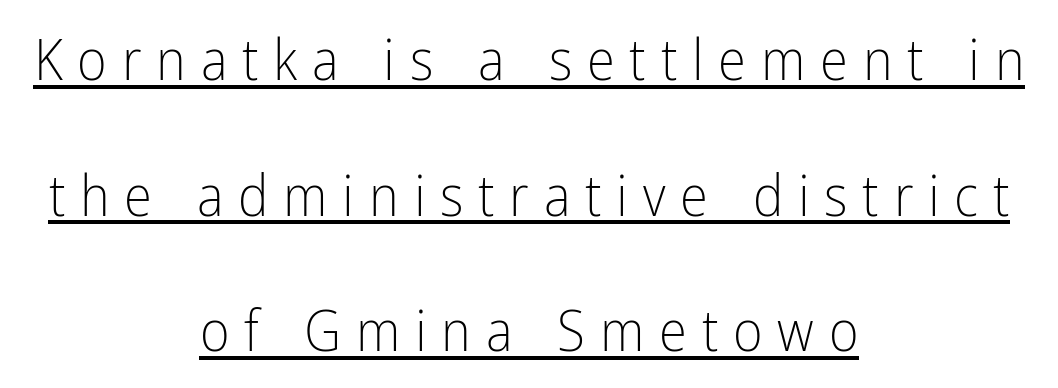
Q: Is the text bold? A: No.
Q: Is the text italic (slanted)? A: No, it is upright.
Q: Is the typeface a serif or a sans-serif typeface? A: Sans-serif.
Q: Is the text underlined? A: Yes.
Q: How is the paragraph aligned? A: Centered.
Q: Is the spacing between letters normal or unusually wide? A: Unusually wide.
Q: Is the spacing between lines tight, normal or loose? A: Loose.
Q: Width (condensed, normal, or wide)? A: Condensed.
Q: Stroke contrast? A: Low.
Q: x-height? A: Medium.
Q: Monospaced? A: No.
